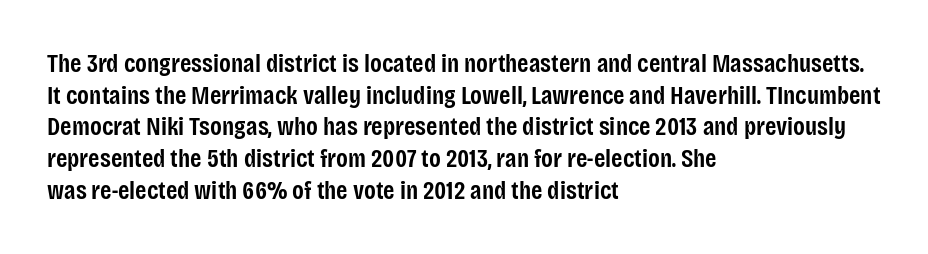
{"italic": "no", "bold": "semi", "underline": "no", "align": "left", "line_spacing_ratio": 1.22, "letter_spacing": "normal", "letter_spacing_em": 0.0, "glyph_px": 26}
